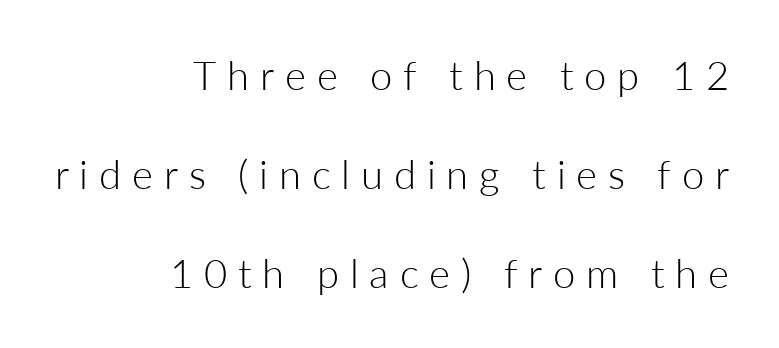
Q: Is the text bold? A: No.
Q: Is the text italic (slanted)? A: No, it is upright.
Q: Is the typeface a serif or a sans-serif typeface? A: Sans-serif.
Q: Is the text underlined? A: No.
Q: How is the paragraph aligned? A: Right-aligned.
Q: Is the spacing between letters normal or unusually wide? A: Unusually wide.
Q: Is the spacing between lines tight, normal or loose? A: Loose.
Q: Width (condensed, normal, or wide)? A: Normal.
Q: Stroke contrast? A: Low.
Q: x-height? A: Medium.
Q: Monospaced? A: No.
